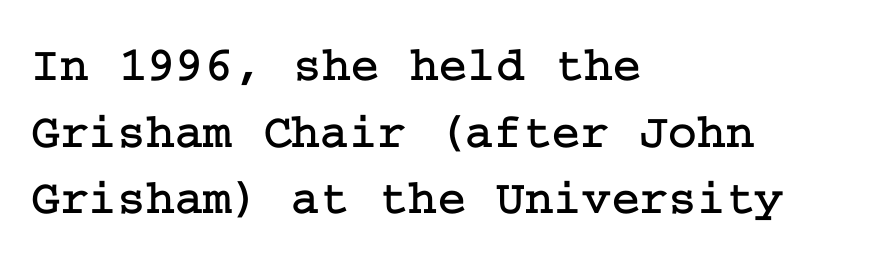
Q: Is the text italic (slanted)? A: No, it is upright.
Q: Is the typeface a serif or a sans-serif typeface? A: Serif.
Q: Is the text underlined? A: No.
Q: How is the paragraph aligned? A: Left-aligned.
Q: Is the spacing between letters normal or unusually wide? A: Normal.
Q: Is the spacing between lines tight, normal or loose? A: Normal.
Q: Width (condensed, normal, or wide)? A: Normal.
Q: Stroke contrast? A: Low.
Q: x-height? A: Medium.
